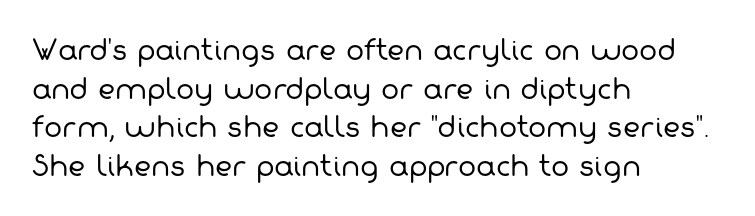
Weight: not bold — regular or lighter. Clear beneath every line of the passage. Casual observation: everything's shoved over to the left. What stands out about the letter spacing? Nothing — it is the standard amount. The leading is moderate, giving the passage an even texture.
